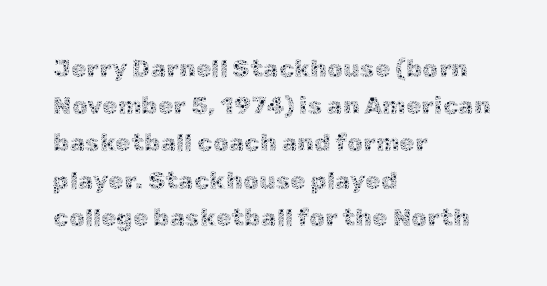
{"italic": "no", "bold": "no", "underline": "no", "align": "left", "line_spacing": "normal", "line_spacing_ratio": 1.49, "letter_spacing": "normal", "letter_spacing_em": 0.0, "glyph_px": 25}
